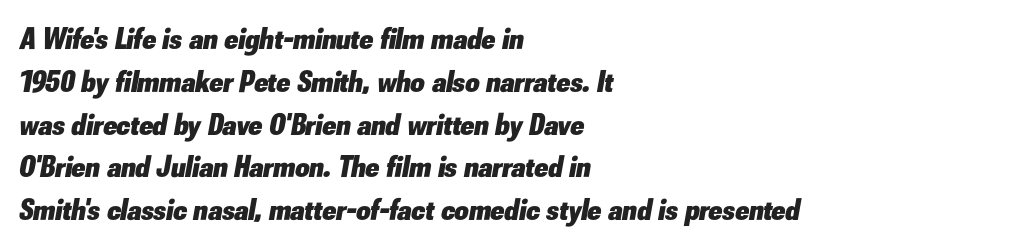
Q: Is the text bold? A: Yes.
Q: Is the text italic (slanted)? A: Yes, it leans right by about 10 degrees.
Q: Is the text underlined? A: No.
Q: How is the paragraph aligned? A: Left-aligned.
Q: Is the spacing between letters normal or unusually wide? A: Normal.
Q: Is the spacing between lines tight, normal or loose? A: Normal.
Q: Width (condensed, normal, or wide)? A: Normal.
Q: Stroke contrast? A: Low.
Q: x-height? A: Small.
Q: Monospaced? A: No.
